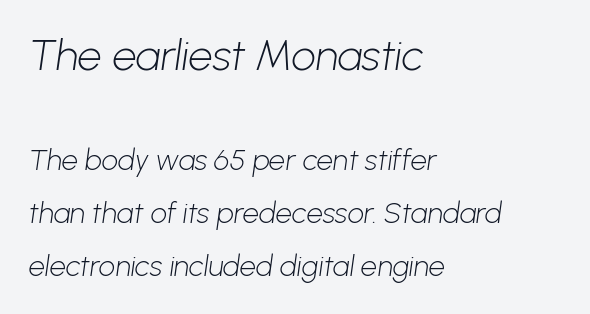
{"serif": "no", "bold": "no", "weight": "light", "width": "normal", "stroke_contrast": "low", "x_height": "medium", "monospaced": "no", "underline": "no", "align": "left", "line_spacing_ratio": 1.83, "letter_spacing": "normal", "letter_spacing_em": 0.0, "larger_block": "first", "size_ratio": 1.48, "glyph_px": 43}
